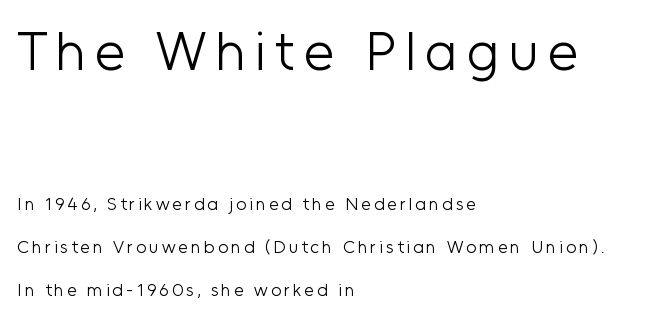
{"serif": "no", "italic": "no", "bold": "no", "weight": "light", "width": "normal", "stroke_contrast": "low", "x_height": "medium", "monospaced": "no", "underline": "no", "align": "left", "line_spacing": "loose", "line_spacing_ratio": 2.38, "larger_block": "first", "size_ratio": 3.06, "glyph_px": 55}
